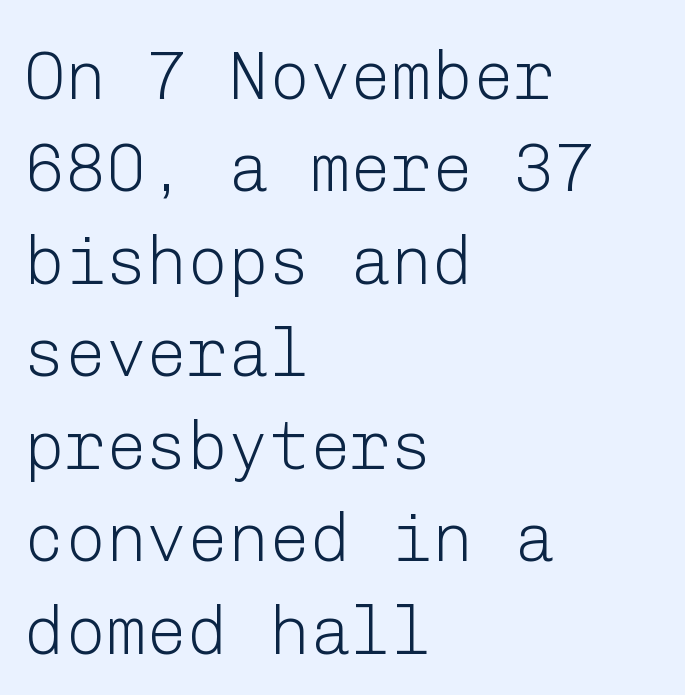
The image shows 68 px light sans-serif type, upright; set left-aligned, normal line spacing (1.36x), normal letter spacing, not underlined; low stroke contrast and a medium x-height.
